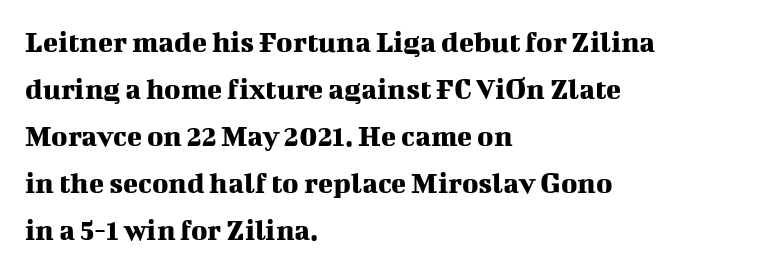
{"serif": "yes", "italic": "no", "width": "normal", "stroke_contrast": "medium", "x_height": "medium", "monospaced": "no", "underline": "no", "align": "left", "line_spacing": "normal", "line_spacing_ratio": 1.52, "letter_spacing": "normal", "letter_spacing_em": 0.0, "glyph_px": 31}
